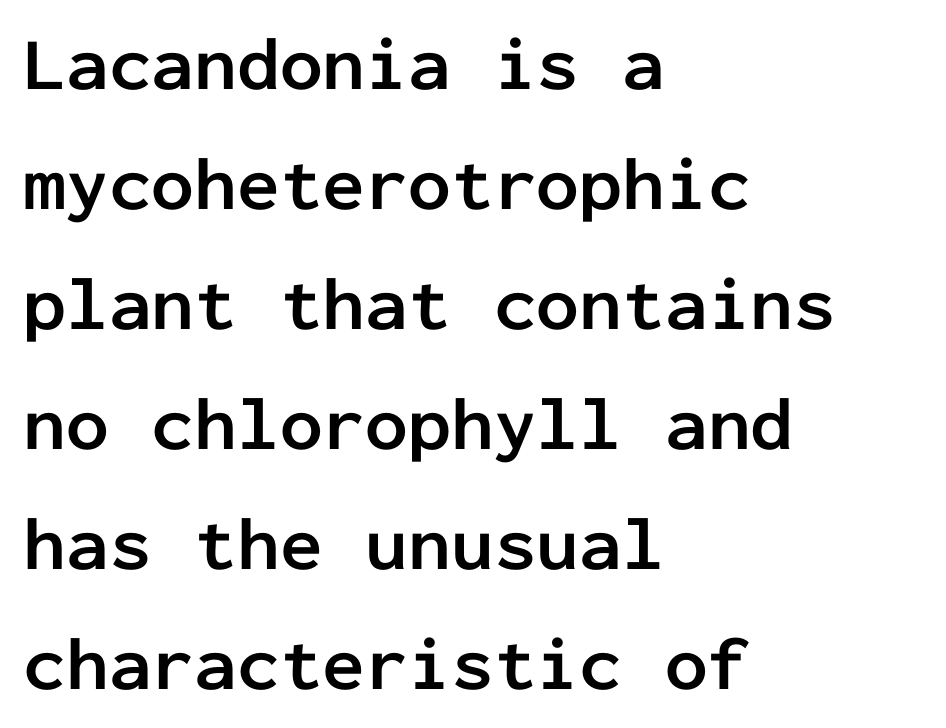
The specimen reads as upright at a glance. Note the uniform advance width — an 'i' takes as much space as an 'm'. Letters rest on an invisible, unmarked baseline. Stroke thickness is high; the sample reads as a true bold. The line-height multiplier appears to be the usual default.
